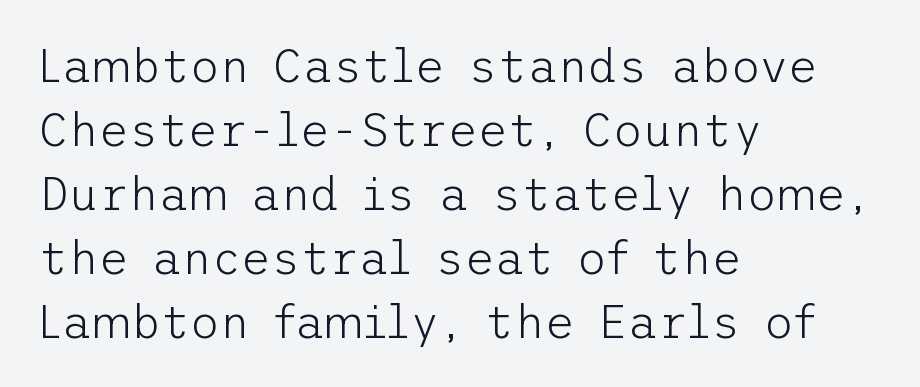
{"serif": "no", "italic": "no", "bold": "no", "weight": "light", "width": "normal", "stroke_contrast": "low", "x_height": "medium", "underline": "no", "align": "left", "line_spacing": "normal", "line_spacing_ratio": 1.39, "letter_spacing": "normal", "letter_spacing_em": 0.0, "glyph_px": 46}
